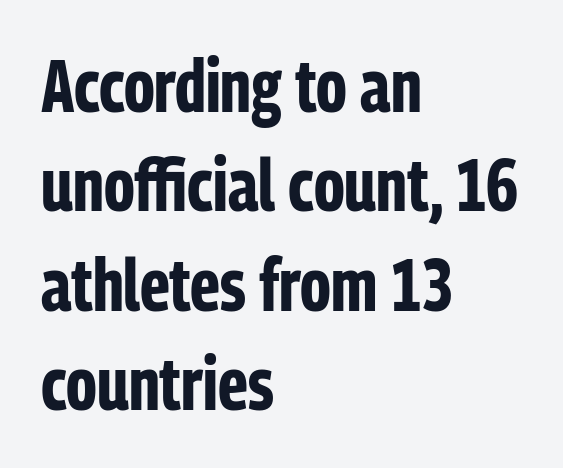
{"serif": "no", "italic": "no", "bold": "yes", "weight": "bold", "width": "condensed", "stroke_contrast": "low", "x_height": "medium", "monospaced": "no", "underline": "no", "align": "left", "line_spacing": "normal", "line_spacing_ratio": 1.36, "letter_spacing": "normal", "letter_spacing_em": 0.0, "glyph_px": 73}
